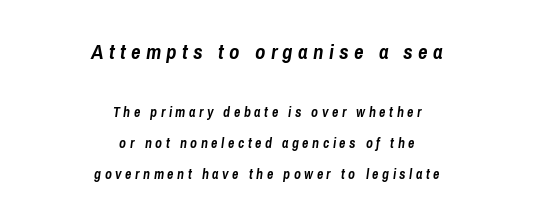
Q: Is the text bold? A: Yes.
Q: Is the text italic (slanted)? A: Yes, it leans right by about 8 degrees.
Q: Is the text underlined? A: No.
Q: How is the paragraph aligned? A: Centered.
Q: Is the spacing between letters normal or unusually wide? A: Unusually wide.
Q: Is the spacing between lines tight, normal or loose? A: Loose.
Q: Which block of text is set in a larger size, the first (top) or the second (bottom)? A: The first (top) one.
